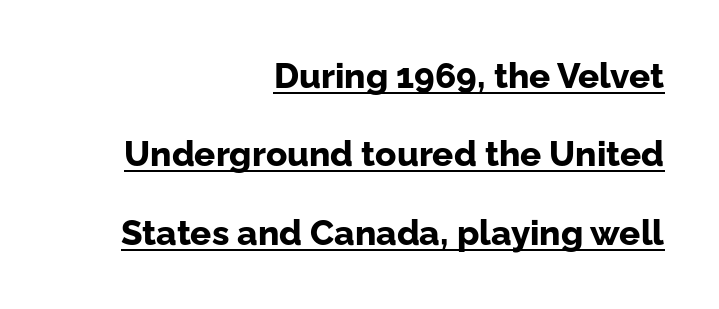
{"serif": "no", "italic": "no", "bold": "yes", "weight": "bold", "width": "normal", "stroke_contrast": "low", "x_height": "medium", "monospaced": "no", "underline": "yes", "align": "right", "line_spacing": "loose", "line_spacing_ratio": 2.24, "letter_spacing": "normal", "letter_spacing_em": 0.0, "glyph_px": 35}
